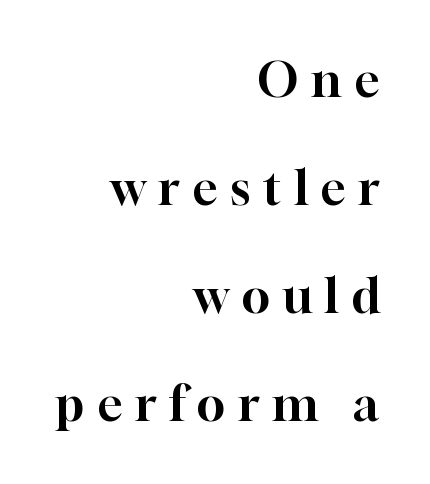
Loosely led — the rows are spread out. Only glyphs here, with clear space below each row. The compositor pushed each line to the right boundary. You could not count columns in this text — the font is proportionally spaced. Letterform terminals end in serifs throughout the passage. Ordinary non-slanted type is in use.
